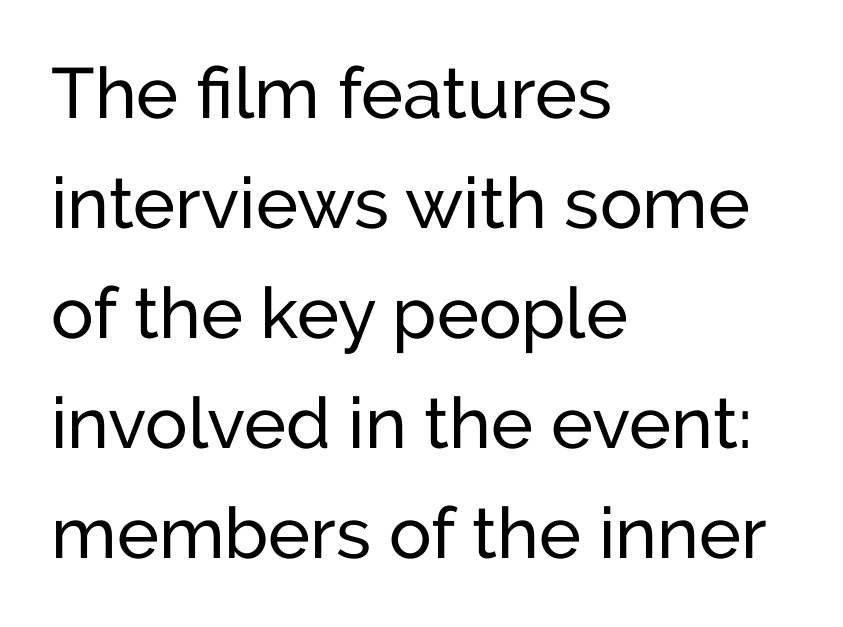
Spacing verdict: proportional, widths tailored to each character. Layout note: lines flush left. The line-height multiplier appears to be the usual default. The gaps between neighbouring characters are ordinary and unremarkable. The passage shown is not underscored anywhere. Typographically, this falls in the sans-serif category.
